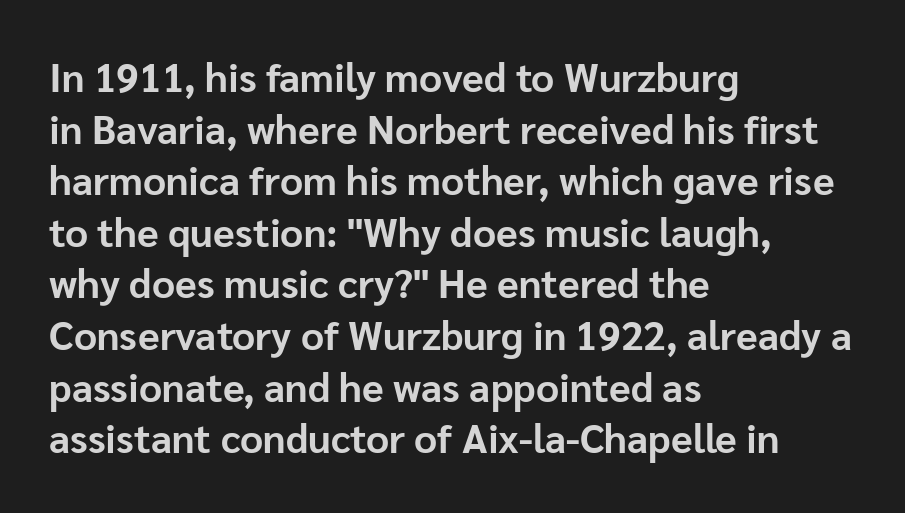
The text was rendered using a sans face with plain stroke endings. The foot of each line stays bare and open. The passage shown stacks its lines at a standard gap. Note the varied advance widths — an 'i' is clearly narrower than an 'm'.
